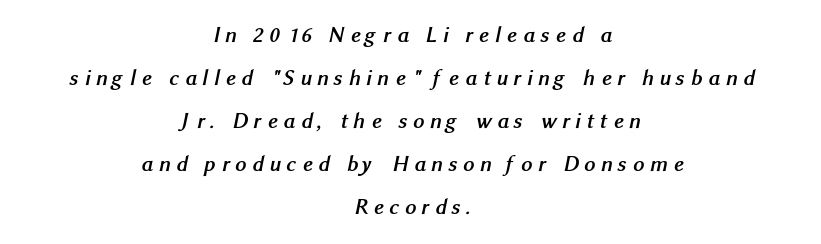
{"bold": "yes", "underline": "no", "align": "center", "line_spacing": "loose", "line_spacing_ratio": 1.96, "letter_spacing": "wide", "letter_spacing_em": 0.26, "glyph_px": 22}
